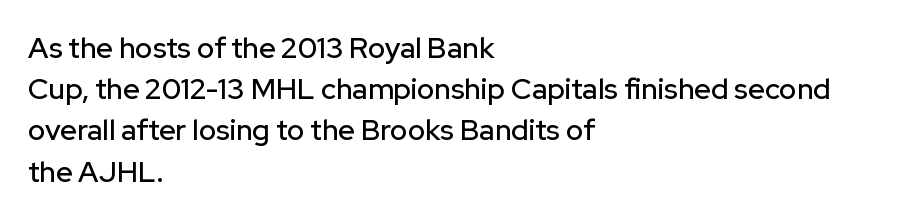
The image shows 29 px sans-serif type, upright; set left-aligned, normal line spacing (1.42x), normal letter spacing, not underlined; low stroke contrast and a medium x-height.
